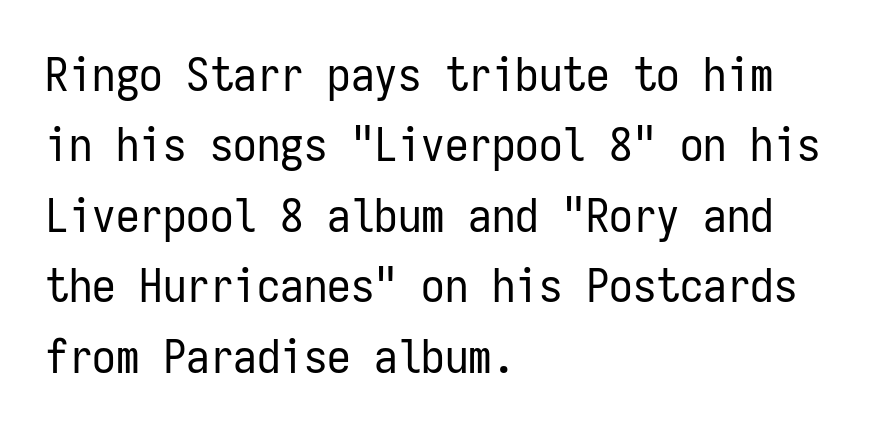
{"serif": "no", "italic": "no", "bold": "no", "weight": "regular", "width": "condensed", "stroke_contrast": "low", "x_height": "medium", "monospaced": "yes", "underline": "no", "align": "left", "line_spacing": "normal", "line_spacing_ratio": 1.5, "letter_spacing": "normal", "letter_spacing_em": 0.0, "glyph_px": 47}
